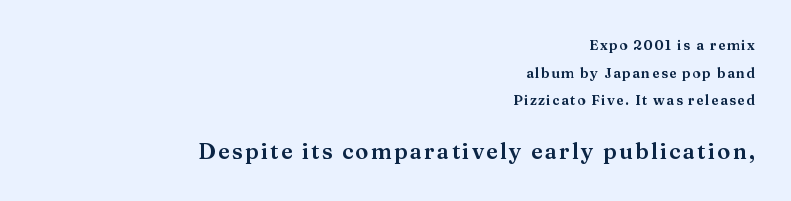
Underline: absent. Casual observation: everything's shoved over to the right. Vertical spacing — loose. Every character sits straight up, as roman type does.
